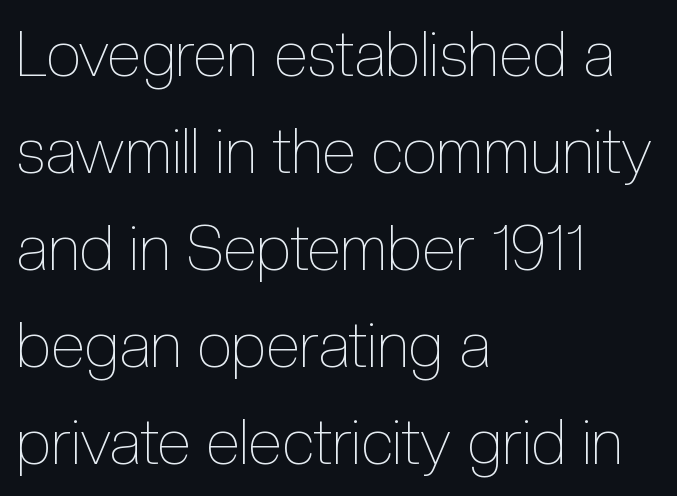
The image shows 63 px thin, condensed type, upright; set left-aligned, normal line spacing (1.54x), normal letter spacing, not underlined; a medium x-height.
